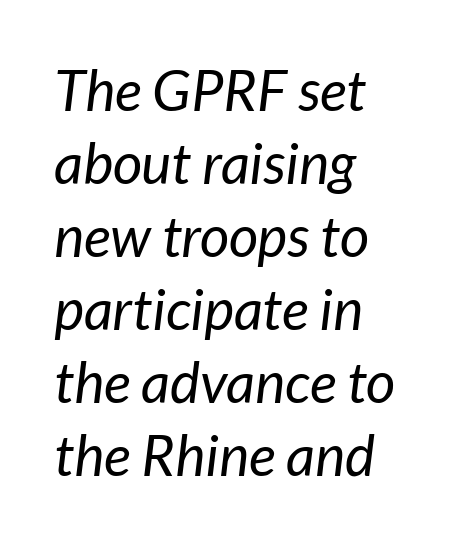
{"italic": "yes", "lean": "right", "slant_degrees": 7, "bold": "no", "weight": "regular", "width": "normal", "stroke_contrast": "low", "x_height": "medium", "monospaced": "no", "underline": "no", "align": "left", "line_spacing": "normal", "line_spacing_ratio": 1.28, "letter_spacing": "normal", "letter_spacing_em": 0.0, "glyph_px": 57}
